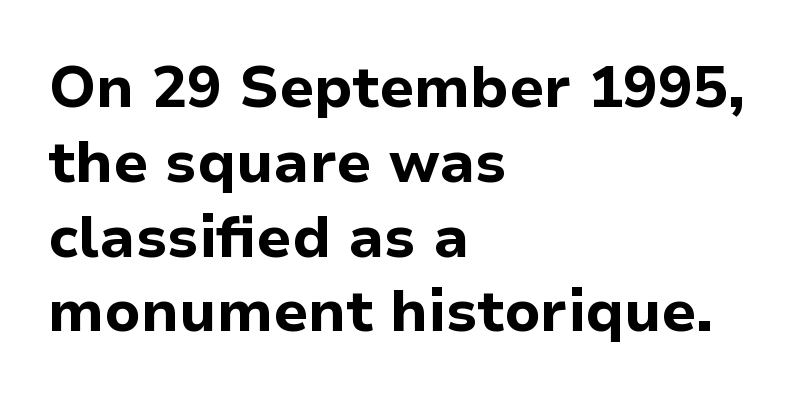
{"serif": "no", "italic": "no", "bold": "yes", "weight": "bold", "width": "normal", "stroke_contrast": "low", "x_height": "medium", "monospaced": "no", "underline": "no", "align": "left", "line_spacing": "normal", "line_spacing_ratio": 1.29, "letter_spacing": "normal", "letter_spacing_em": 0.0, "glyph_px": 58}
